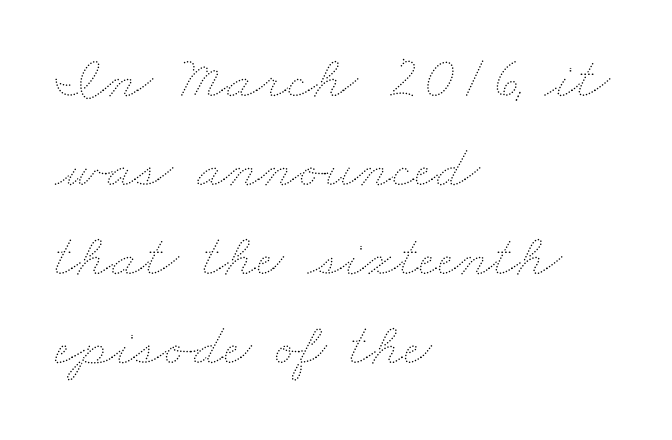
The image shows 61 px thin, wide type; set left-aligned, normal line spacing (1.46x), normal letter spacing, not underlined; medium stroke contrast and a small x-height.
